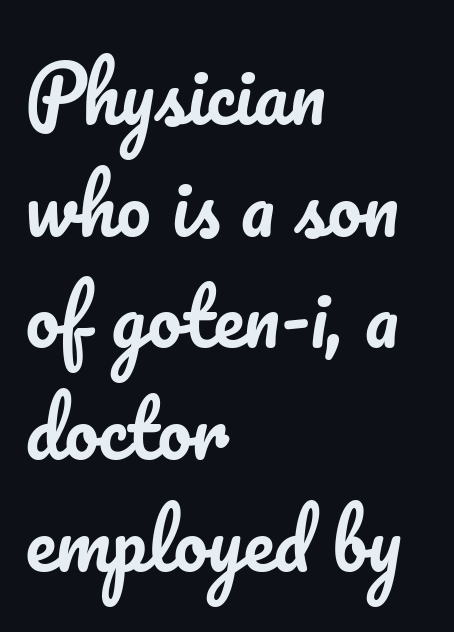
Q: Is the text italic (slanted)? A: Yes.
Q: Is the text underlined? A: No.
Q: How is the paragraph aligned? A: Left-aligned.
Q: Is the spacing between letters normal or unusually wide? A: Normal.
Q: Is the spacing between lines tight, normal or loose? A: Normal.
Q: Width (condensed, normal, or wide)? A: Normal.
Q: Stroke contrast? A: Low.
Q: x-height? A: Small.
Q: Monospaced? A: No.
